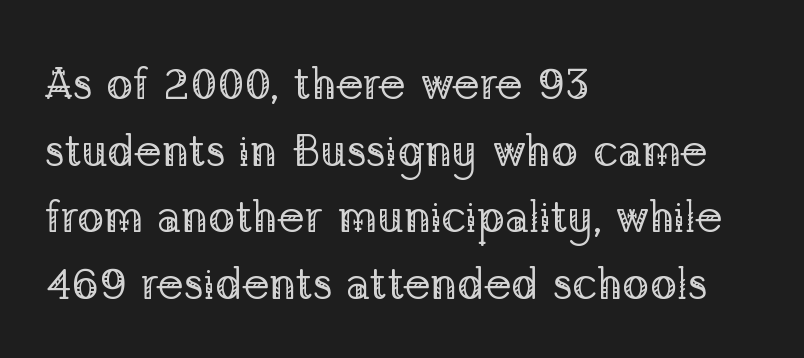
{"serif": "yes", "italic": "no", "bold": "no", "weight": "regular", "width": "normal", "stroke_contrast": "low", "x_height": "medium", "monospaced": "no", "underline": "no", "align": "left", "line_spacing": "normal", "line_spacing_ratio": 1.48, "letter_spacing": "normal", "letter_spacing_em": 0.0, "glyph_px": 45}
